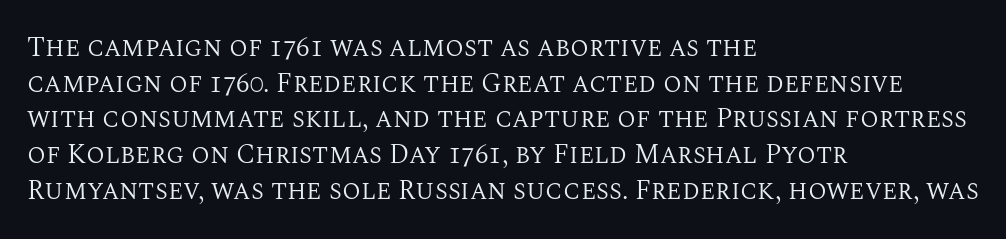
{"italic": "no", "bold": "no", "underline": "no", "align": "left", "line_spacing": "normal", "line_spacing_ratio": 1.32, "letter_spacing": "normal", "letter_spacing_em": 0.0, "glyph_px": 27}
